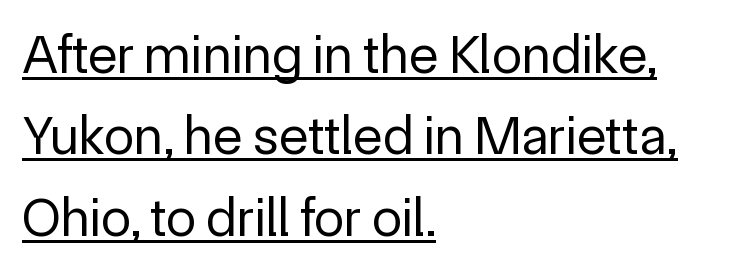
The face used here is proportionally spaced, like ordinary book or web type. Weight class: somewhere from thin through regular. Each line starts at the same left margin while the right side varies. Inter-character spacing is left at the font's built-in metrics. Leading: standard. Nope, no serifs anywhere on these letters.
